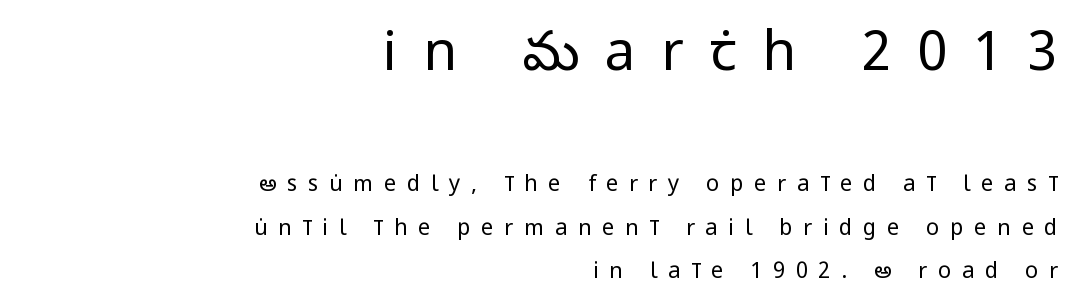
{"serif": "no", "italic": "no", "bold": "no", "weight": "regular", "width": "condensed", "stroke_contrast": "low", "x_height": "large", "monospaced": "no", "underline": "no", "align": "right", "line_spacing": "loose", "line_spacing_ratio": 1.98, "letter_spacing": "wide", "letter_spacing_em": 0.48, "larger_block": "first", "size_ratio": 2.45, "glyph_px": 54}
